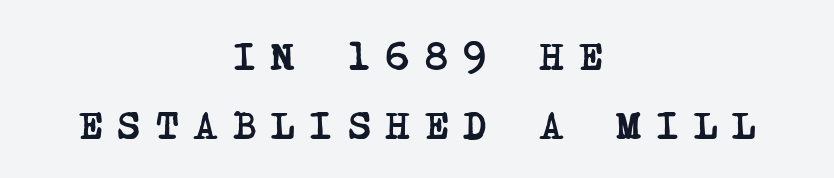
{"serif": "yes", "bold": "yes", "weight": "semibold", "width": "condensed", "stroke_contrast": "low", "x_height": "large", "underline": "no", "align": "center", "line_spacing_ratio": 1.76, "letter_spacing": "wide", "letter_spacing_em": 0.4, "glyph_px": 39}
